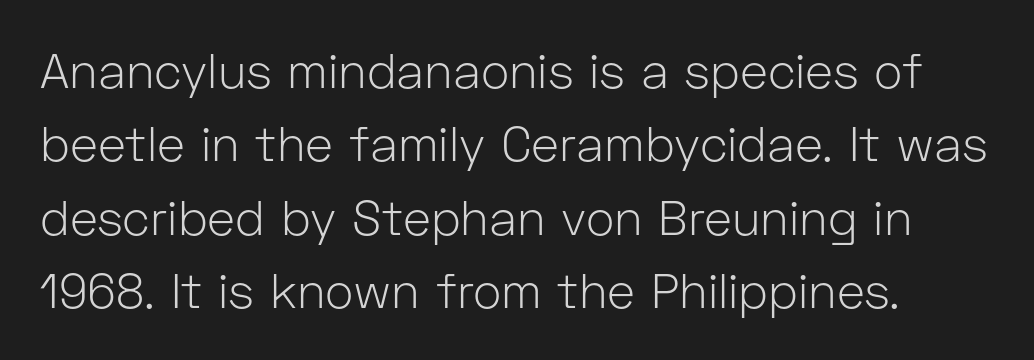
A sans-serif font was chosen for this passage. Interline gaps are of average width in this sample. Spacing between characters is what you'd get straight out of the box. Lines of text with bare space underneath. The rendering uses natural spacing where letterforms have individual widths.
